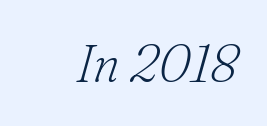
{"serif": "yes", "italic": "yes", "lean": "right", "slant_degrees": 16, "bold": "no", "weight": "light", "width": "normal", "stroke_contrast": "low", "x_height": "small", "monospaced": "no", "underline": "no", "letter_spacing": "normal", "letter_spacing_em": 0.0, "glyph_px": 53}
